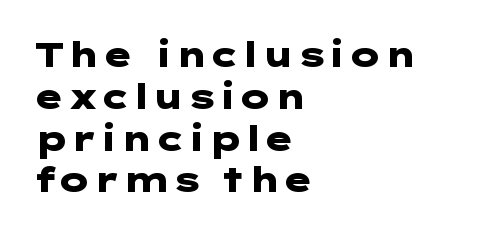
Q: Is the text bold? A: Yes.
Q: Is the text italic (slanted)? A: No, it is upright.
Q: Is the typeface a serif or a sans-serif typeface? A: Sans-serif.
Q: Is the text underlined? A: No.
Q: How is the paragraph aligned? A: Left-aligned.
Q: Is the spacing between letters normal or unusually wide? A: Normal.
Q: Width (condensed, normal, or wide)? A: Wide.
Q: Stroke contrast? A: Low.
Q: x-height? A: Medium.
